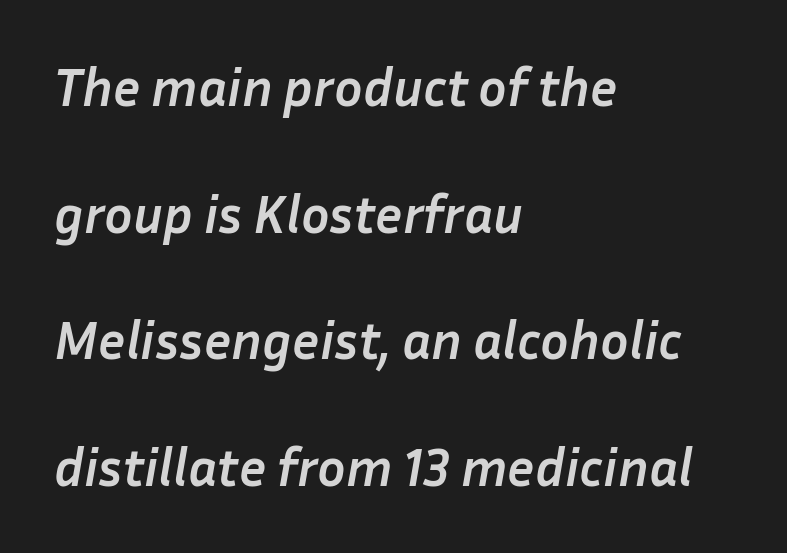
The image shows 53 px semibold type, italic (leaning right); set left-aligned, loose line spacing (2.39x), normal letter spacing, not underlined; low stroke contrast and a medium x-height.
